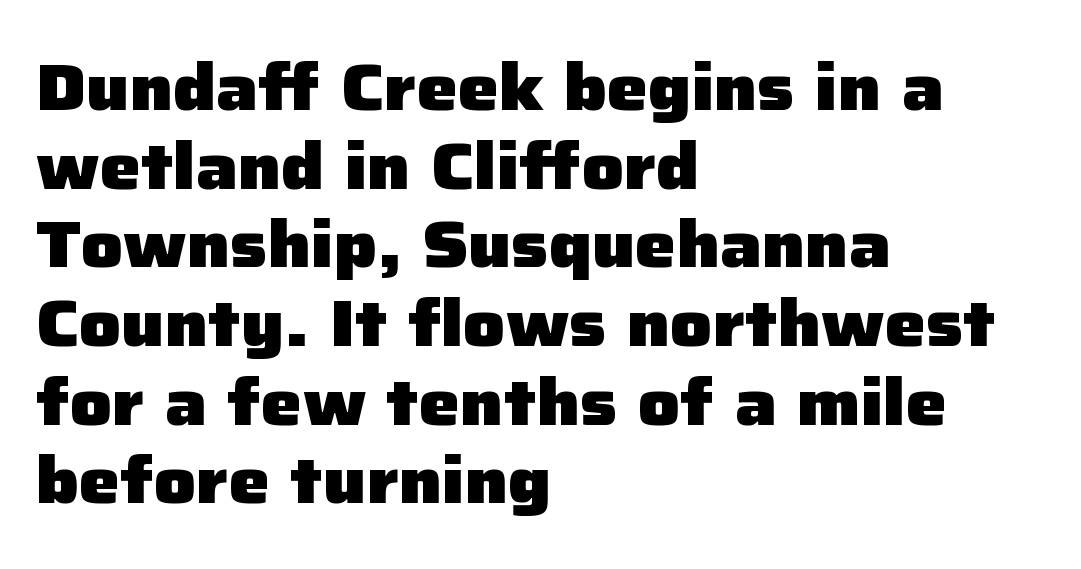
Q: Is the text bold? A: Yes.
Q: Is the text italic (slanted)? A: No, it is upright.
Q: Is the typeface a serif or a sans-serif typeface? A: Sans-serif.
Q: Is the text underlined? A: No.
Q: How is the paragraph aligned? A: Left-aligned.
Q: Is the spacing between letters normal or unusually wide? A: Normal.
Q: Width (condensed, normal, or wide)? A: Normal.
Q: Stroke contrast? A: Low.
Q: x-height? A: Medium.
Q: Monospaced? A: No.
